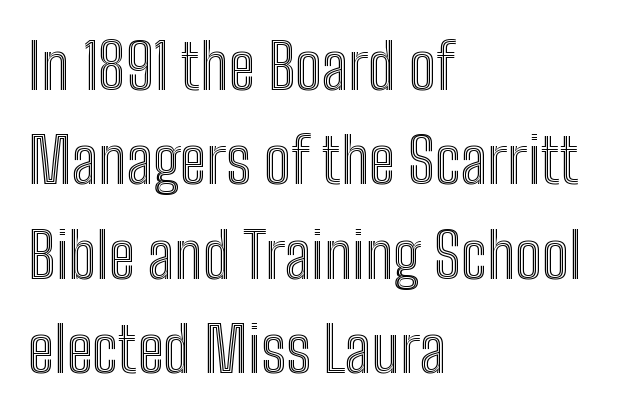
Q: Is the text italic (slanted)? A: No, it is upright.
Q: Is the text underlined? A: No.
Q: How is the paragraph aligned? A: Left-aligned.
Q: Is the spacing between letters normal or unusually wide? A: Normal.
Q: Is the spacing between lines tight, normal or loose? A: Normal.
Q: Width (condensed, normal, or wide)? A: Condensed.
Q: x-height? A: Medium.
Q: Monospaced? A: No.
